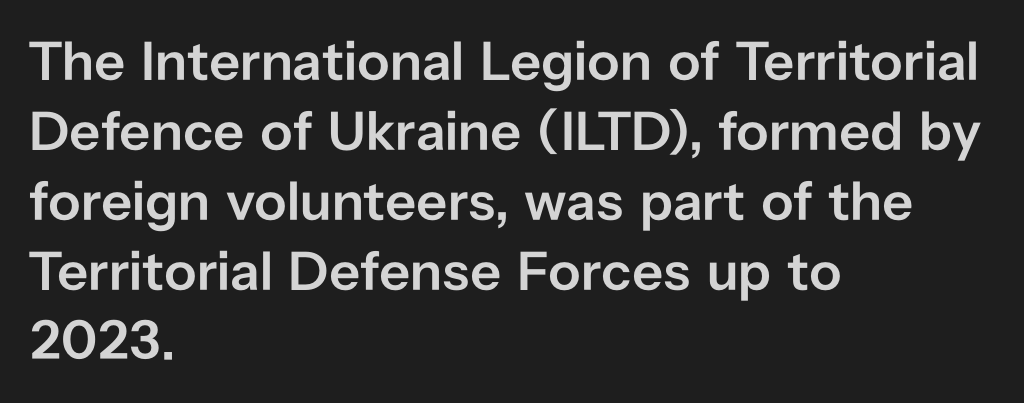
No extra tracking has been applied to these lines. The strip under each line holds only bare page. Notice how the passage keeps a crisp vertical edge on the left only. Is there much room between lines? A standard amount, neither cramped nor airy. Nope, not italic — everything's standing straight.
